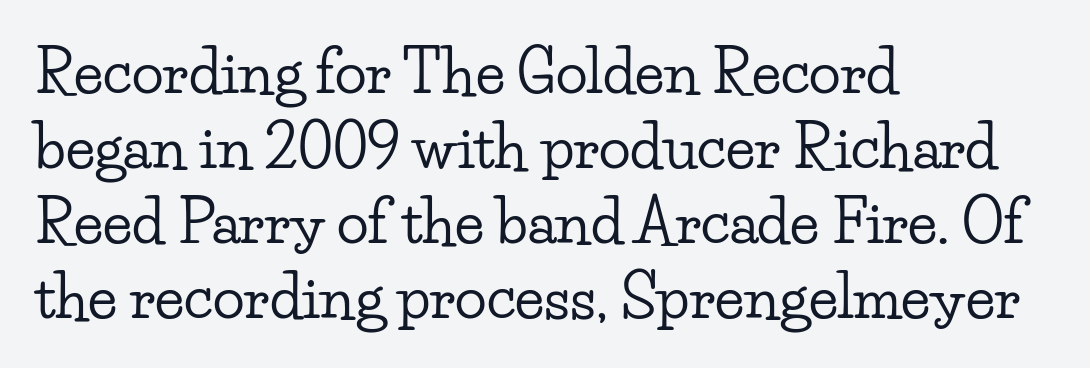
The image shows 59 px wide serif type, upright; set left-aligned, normal line spacing (1.27x), normal letter spacing, not underlined; low stroke contrast and a small x-height.
